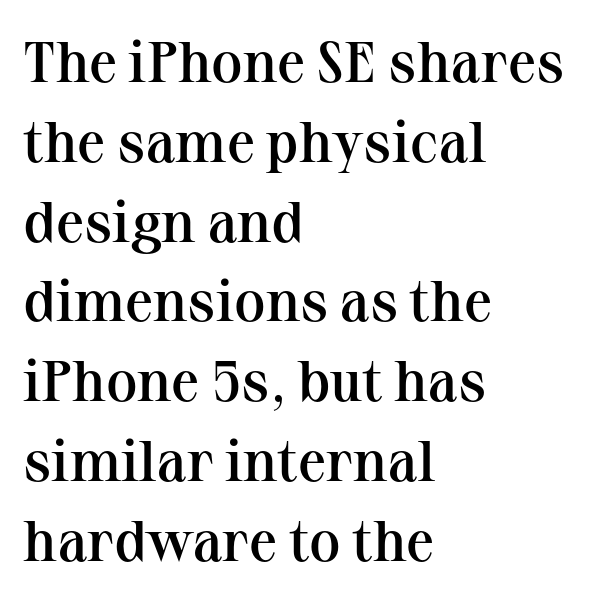
Anything drawn beneath the words? Only blank space. Ordinary non-slanted type is in use. Yep, those are serifs on the letters. The line texture is even and compact thanks to regular tracking. Moderately thickened strokes mark this as semibold type. If you measured baseline to baseline, you'd find a middling distance.
